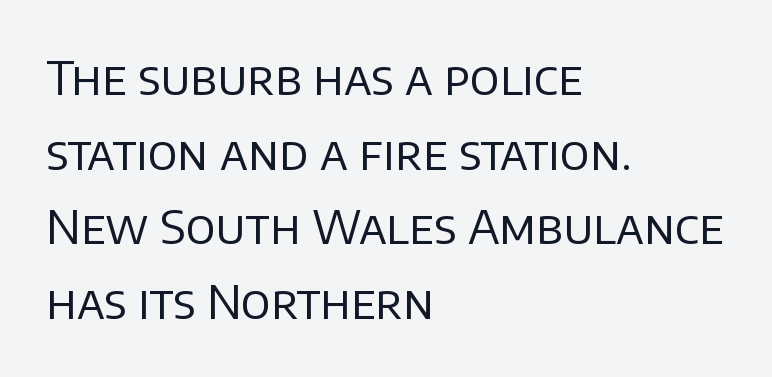
Q: Is the text bold? A: No.
Q: Is the text italic (slanted)? A: No, it is upright.
Q: Is the typeface a serif or a sans-serif typeface? A: Sans-serif.
Q: Is the text underlined? A: No.
Q: How is the paragraph aligned? A: Left-aligned.
Q: Is the spacing between letters normal or unusually wide? A: Normal.
Q: Is the spacing between lines tight, normal or loose? A: Normal.
Q: Width (condensed, normal, or wide)? A: Normal.
Q: Stroke contrast? A: Low.
Q: x-height? A: Large.
Q: Monospaced? A: No.
